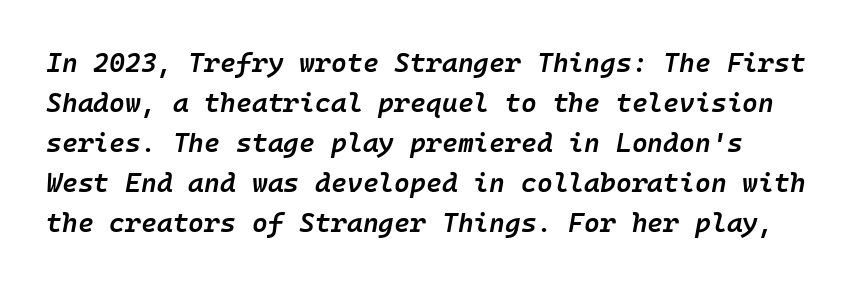
The glyphs are unaccompanied by any horizontal stroke below them. The typography opts for an oblique posture over an upright one. The rendering uses a semibold face; strokes are thickened but not to full bold. A typesetter would call this leading conventional body-copy spacing. Observe the ordinary spacing: letters are neighbours, not strangers.
